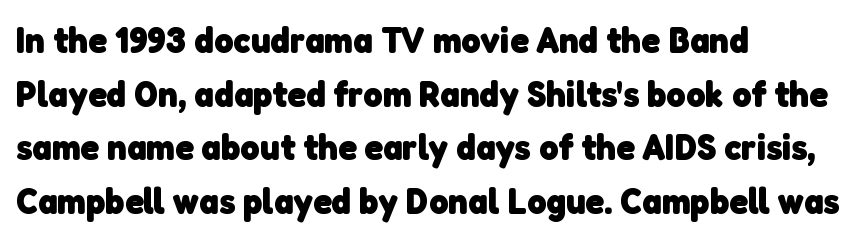
Summary of weight: heavy, a full bold. The rendering uses natural spacing where letterforms have individual widths. How are the letters spaced? Ordinarily, with no added tracking. The area under the type is left untouched. Is the block centered? No — it sits flush against the left margin. Evenly set lines give the paragraph a standard silhouette.
